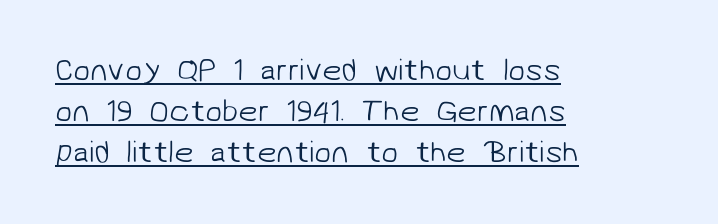
Q: Is the text bold? A: No.
Q: Is the typeface a serif or a sans-serif typeface? A: Sans-serif.
Q: Is the text underlined? A: Yes.
Q: How is the paragraph aligned? A: Left-aligned.
Q: Is the spacing between letters normal or unusually wide? A: Normal.
Q: Is the spacing between lines tight, normal or loose? A: Normal.
Q: Width (condensed, normal, or wide)? A: Normal.
Q: Stroke contrast? A: Low.
Q: x-height? A: Medium.
Q: Monospaced? A: No.
